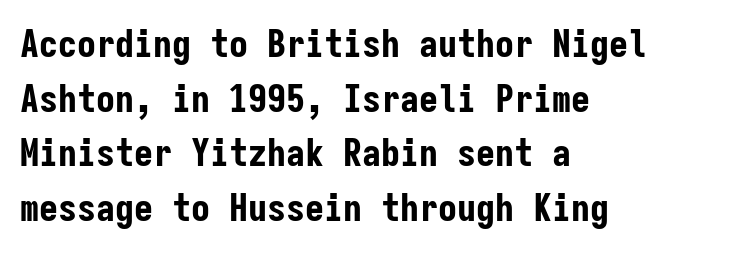
Q: Is the text bold? A: Yes.
Q: Is the text italic (slanted)? A: No, it is upright.
Q: Is the typeface a serif or a sans-serif typeface? A: Sans-serif.
Q: Is the text underlined? A: No.
Q: How is the paragraph aligned? A: Left-aligned.
Q: Is the spacing between letters normal or unusually wide? A: Normal.
Q: Is the spacing between lines tight, normal or loose? A: Normal.
Q: Width (condensed, normal, or wide)? A: Condensed.
Q: Stroke contrast? A: Low.
Q: x-height? A: Medium.
Q: Monospaced? A: Yes.
